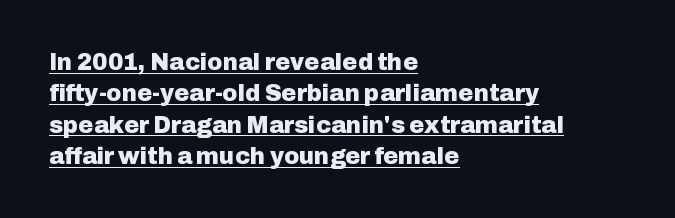
The image shows 23 px bold type, upright; set left-aligned, normal line spacing (1.36x), normal letter spacing, underlined.
